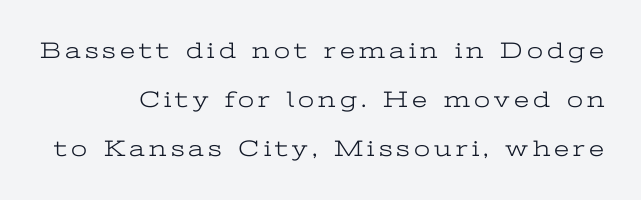
{"italic": "no", "bold": "no", "underline": "no", "line_spacing": "loose", "line_spacing_ratio": 2.14, "glyph_px": 23}
